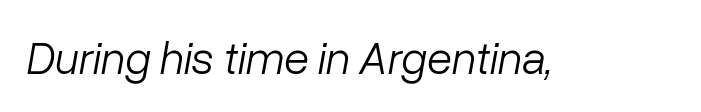
You could not count columns in this text — the font is proportionally spaced. Stem width sits at or under what a default text font uses. Italic: yes, the glyphs are oblique. Does extra space separate the letters? No, they use regular spacing. The strip under each line holds only bare page.
